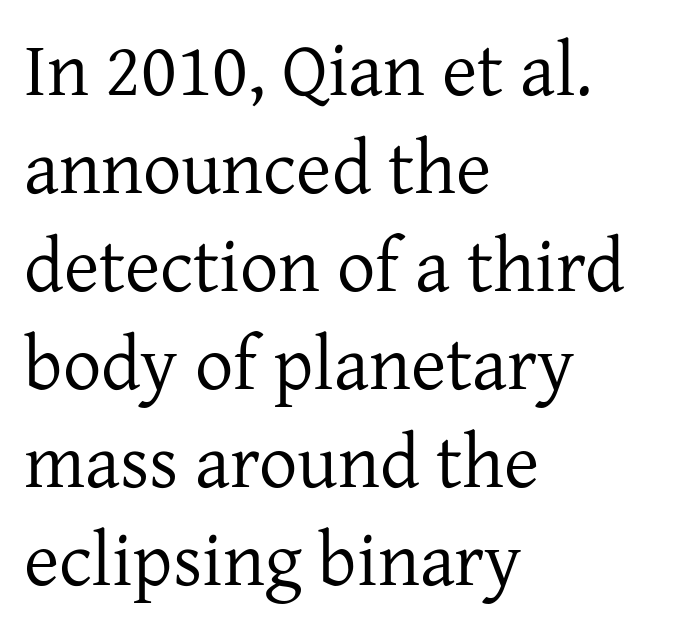
The tracking reads as untouched default to a designer's eye. Think of a printed novel: that variable character pitch is what you see here. The typesetter chose a ragged-right arrangement here. The weight tops out at a normal text grade.
